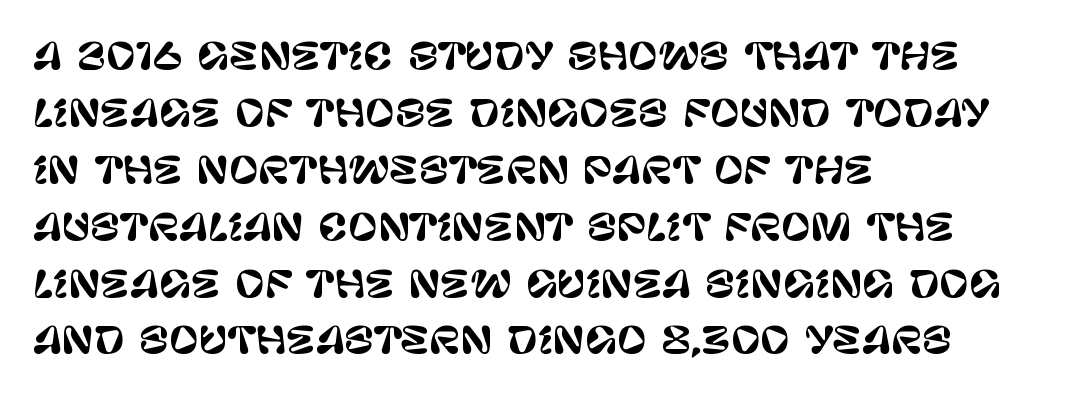
Character widths vary here, with narrow letters taking less room than wide ones. The characters display no serif detailing; their extremities are plain. Look at the tracking — it's just the regular setting, nothing added. Does the leading feel generous? No, just average. Letters rest on an invisible, unmarked baseline.
